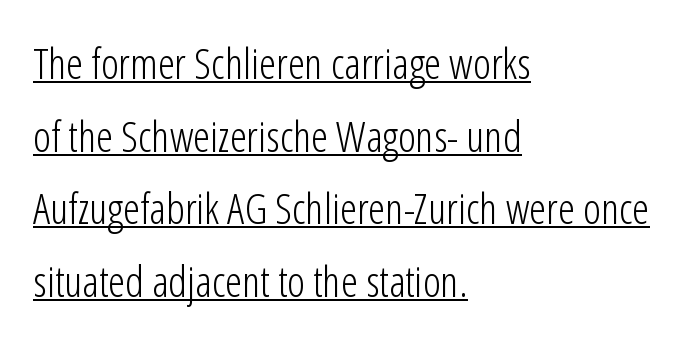
Q: Is the text bold? A: No.
Q: Is the text italic (slanted)? A: No, it is upright.
Q: Is the typeface a serif or a sans-serif typeface? A: Sans-serif.
Q: Is the text underlined? A: Yes.
Q: How is the paragraph aligned? A: Left-aligned.
Q: Is the spacing between letters normal or unusually wide? A: Normal.
Q: Is the spacing between lines tight, normal or loose? A: Normal.
Q: Width (condensed, normal, or wide)? A: Condensed.
Q: Stroke contrast? A: Low.
Q: x-height? A: Medium.
Q: Monospaced? A: No.
